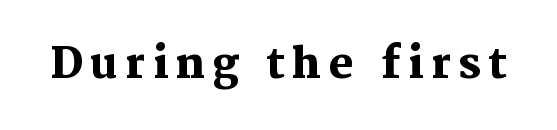
Q: Is the text bold? A: Yes.
Q: Is the text italic (slanted)? A: No, it is upright.
Q: Is the typeface a serif or a sans-serif typeface? A: Serif.
Q: Is the text underlined? A: No.
Q: Width (condensed, normal, or wide)? A: Normal.
Q: Stroke contrast? A: Medium.
Q: x-height? A: Medium.
Q: Monospaced? A: No.
